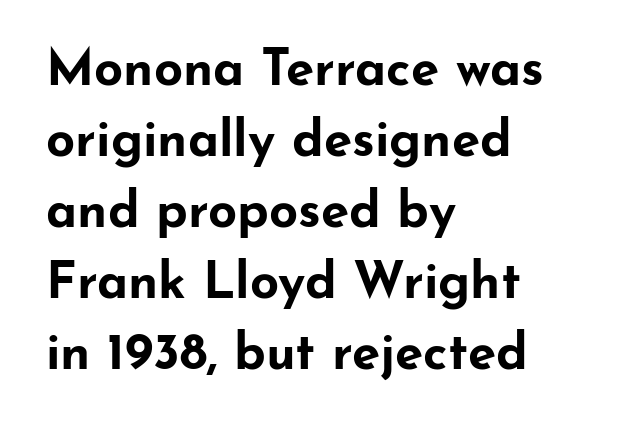
{"serif": "no", "italic": "no", "bold": "yes", "weight": "bold", "width": "wide", "stroke_contrast": "low", "x_height": "small", "monospaced": "no", "underline": "no", "align": "left", "line_spacing": "normal", "line_spacing_ratio": 1.39, "letter_spacing": "normal", "letter_spacing_em": 0.0, "glyph_px": 51}
